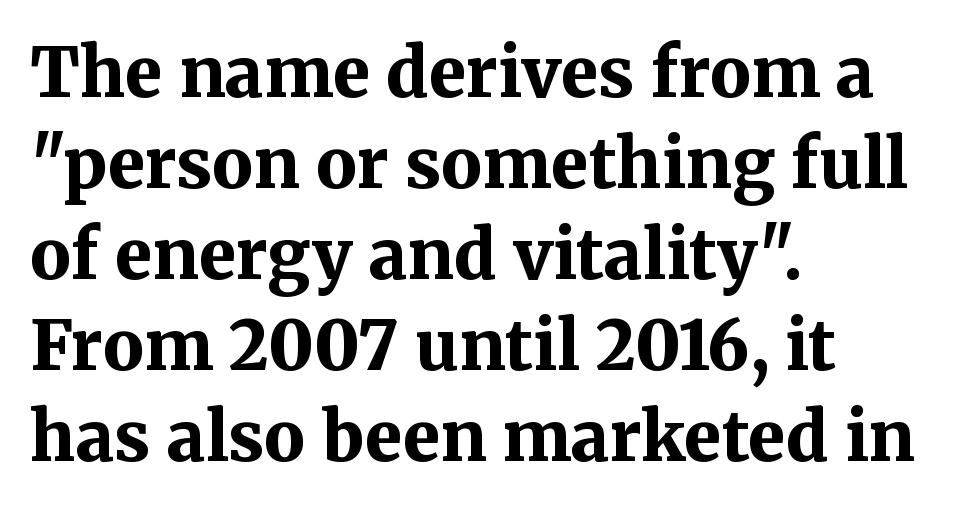
{"serif": "yes", "italic": "no", "bold": "yes", "weight": "bold", "width": "normal", "stroke_contrast": "medium", "x_height": "medium", "monospaced": "no", "underline": "no", "align": "left", "line_spacing": "normal", "line_spacing_ratio": 1.34, "letter_spacing": "normal", "letter_spacing_em": 0.0, "glyph_px": 68}
